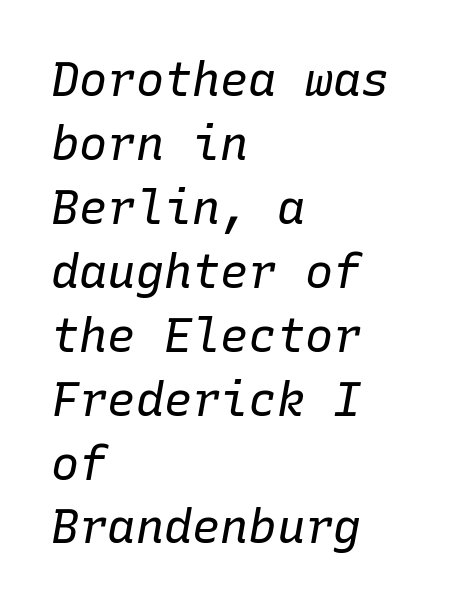
Q: Is the text bold? A: No.
Q: Is the text italic (slanted)? A: Yes, it leans right by about 10 degrees.
Q: Is the text underlined? A: No.
Q: How is the paragraph aligned? A: Left-aligned.
Q: Is the spacing between letters normal or unusually wide? A: Normal.
Q: Is the spacing between lines tight, normal or loose? A: Normal.
Q: Width (condensed, normal, or wide)? A: Normal.
Q: Stroke contrast? A: Low.
Q: x-height? A: Medium.
Q: Monospaced? A: Yes.
